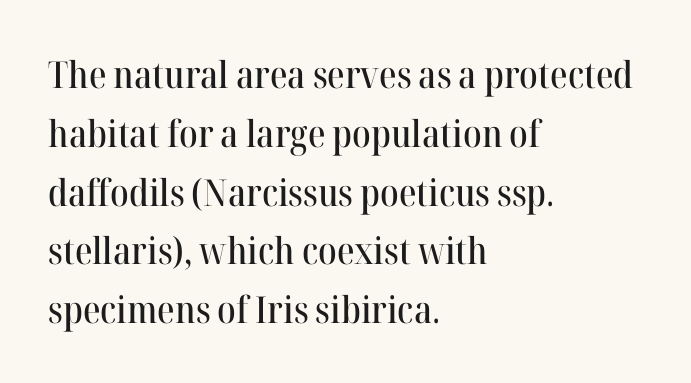
The image shows 37 px serif type, upright; set left-aligned, normal line spacing (1.59x), normal letter spacing, not underlined; high stroke contrast and a medium x-height.
